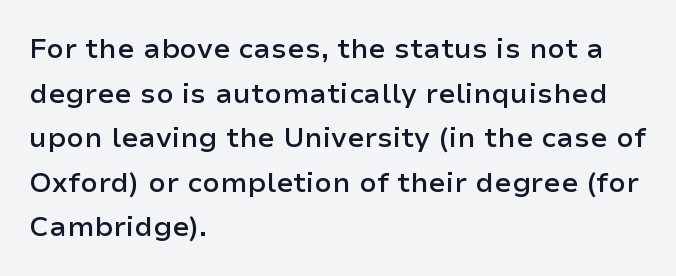
The image shows 28 px semibold sans-serif type, upright; set left-aligned, normal line spacing (1.59x), normal letter spacing, not underlined; low stroke contrast and a medium x-height.
